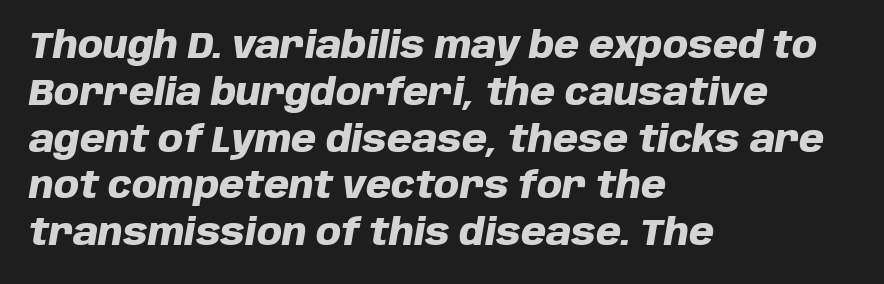
Character widths vary here, with narrow letters taking less room than wide ones. Does the weight exceed regular? Yes, all the way to bold. This rendering leaves character spacing at its baseline value. The face used here has a pronounced slope to its letters. Clear beneath every line of the passage.
